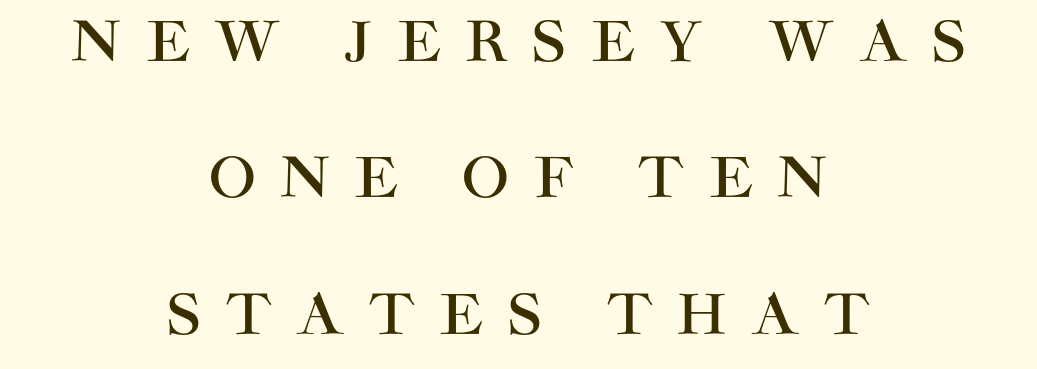
Q: Is the text italic (slanted)? A: No, it is upright.
Q: Is the typeface a serif or a sans-serif typeface? A: Sans-serif.
Q: Is the text underlined? A: No.
Q: How is the paragraph aligned? A: Centered.
Q: Is the spacing between letters normal or unusually wide? A: Unusually wide.
Q: Is the spacing between lines tight, normal or loose? A: Loose.
Q: Width (condensed, normal, or wide)? A: Normal.
Q: Stroke contrast? A: High.
Q: x-height? A: Large.
Q: Monospaced? A: No.
